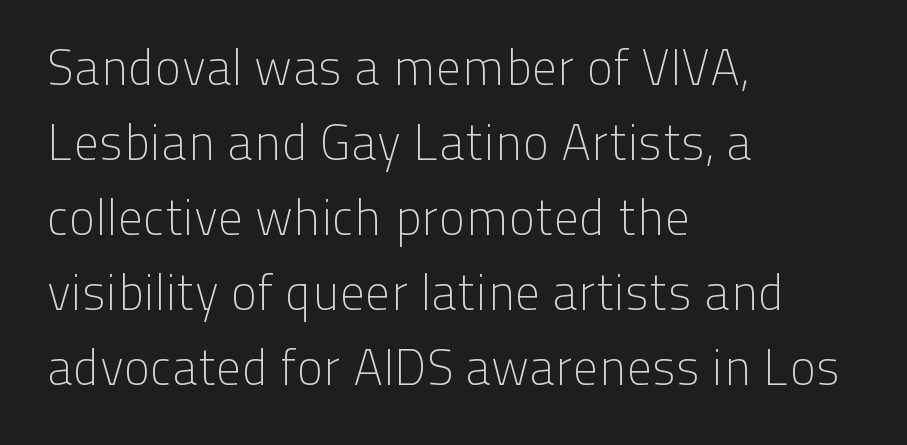
{"serif": "no", "italic": "no", "bold": "no", "weight": "light", "width": "normal", "stroke_contrast": "low", "x_height": "medium", "monospaced": "no", "underline": "no", "align": "left", "line_spacing": "normal", "line_spacing_ratio": 1.5, "letter_spacing": "normal", "letter_spacing_em": 0.0, "glyph_px": 50}
